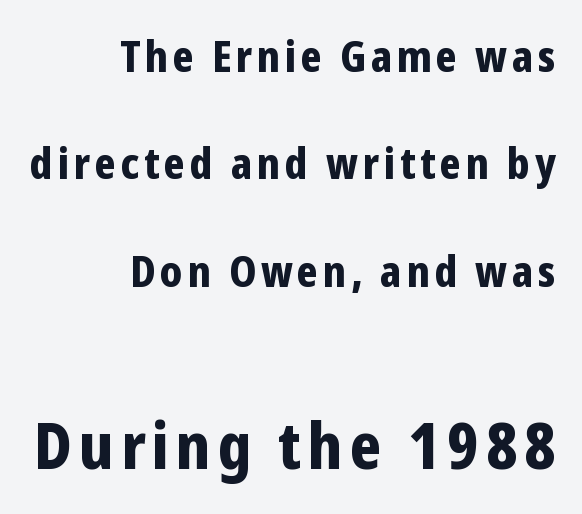
The lines in this sample share a right terminus and differ only in where they begin. A typesetter would call this proportional, since set widths differ per character. Caption: bold face, heavy strokes. Posture: straight, roman, zero tilt. Type size steps up from the first block to the second. Leading is clearly above the norm, producing a sparse column.
